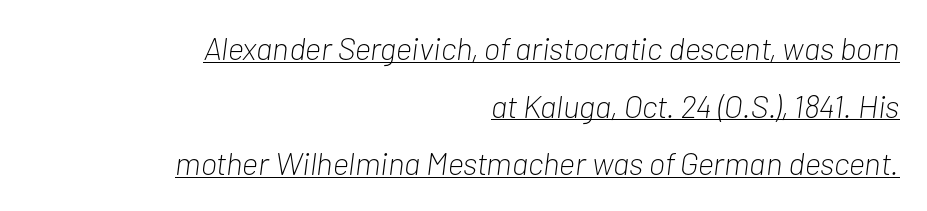
{"italic": "yes", "lean": "right", "slant_degrees": 7, "bold": "no", "weight": "light", "width": "condensed", "stroke_contrast": "low", "x_height": "medium", "monospaced": "no", "underline": "yes", "align": "right", "line_spacing_ratio": 1.8, "letter_spacing": "normal", "letter_spacing_em": 0.0, "glyph_px": 32}
